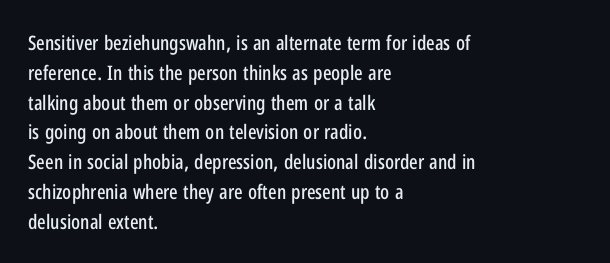
Q: Is the text italic (slanted)? A: No, it is upright.
Q: Is the text underlined? A: No.
Q: How is the paragraph aligned? A: Left-aligned.
Q: Is the spacing between letters normal or unusually wide? A: Normal.
Q: Is the spacing between lines tight, normal or loose? A: Normal.
